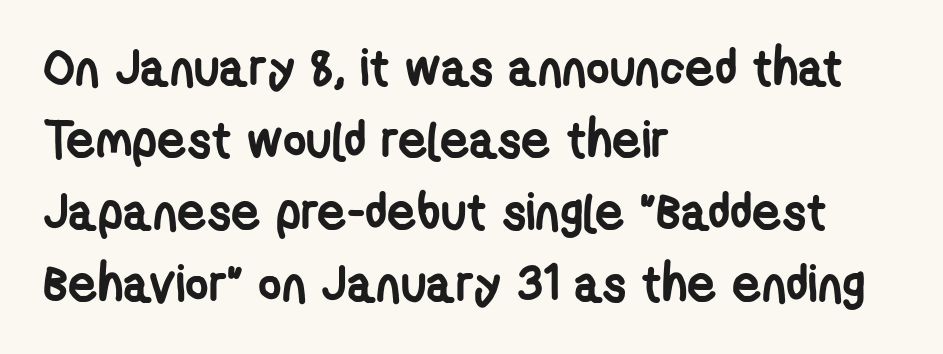
A typesetter would call this proportional, since set widths differ per character. As a designer I'd log this as weight 700, bold. Letterform terminals end flat and unadorned throughout the passage. Bare-footed words on every line. Line beginnings align vertically; line endings do not. The rendering uses a moderate line-height, typical for paragraphs.
